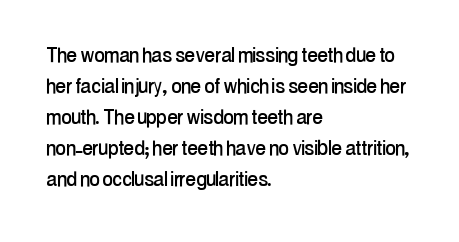
Q: Is the text italic (slanted)? A: No, it is upright.
Q: Is the text underlined? A: No.
Q: How is the paragraph aligned? A: Left-aligned.
Q: Is the spacing between letters normal or unusually wide? A: Normal.
